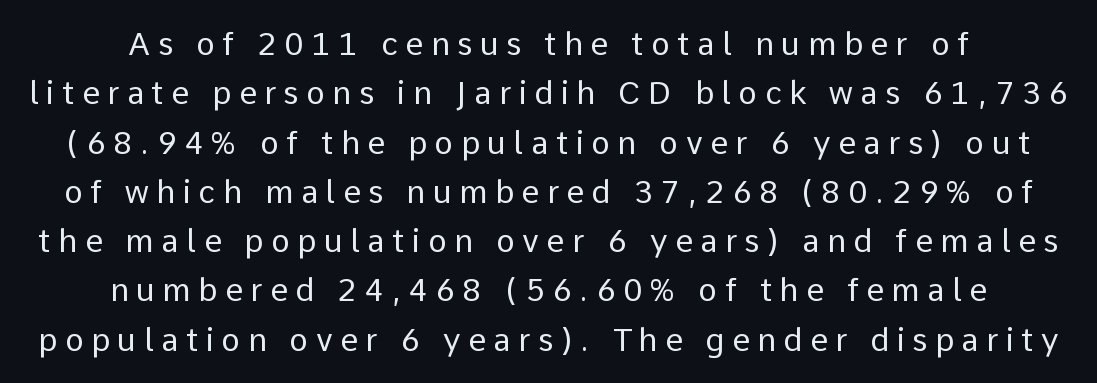
Q: Is the text bold? A: No.
Q: Is the text italic (slanted)? A: No, it is upright.
Q: Is the typeface a serif or a sans-serif typeface? A: Sans-serif.
Q: Is the text underlined? A: No.
Q: How is the paragraph aligned? A: Centered.
Q: Is the spacing between letters normal or unusually wide? A: Unusually wide.
Q: Is the spacing between lines tight, normal or loose? A: Normal.
Q: Width (condensed, normal, or wide)? A: Normal.
Q: Stroke contrast? A: Low.
Q: x-height? A: Medium.
Q: Monospaced? A: No.
